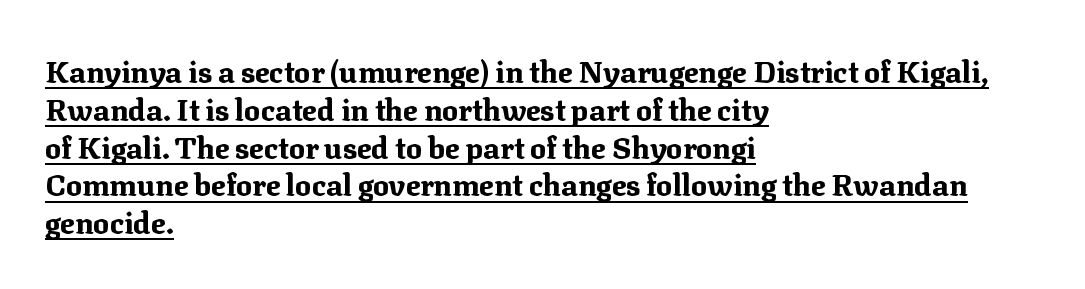
Q: Is the text bold? A: Yes.
Q: Is the text italic (slanted)? A: No, it is upright.
Q: Is the typeface a serif or a sans-serif typeface? A: Serif.
Q: Is the text underlined? A: Yes.
Q: How is the paragraph aligned? A: Left-aligned.
Q: Is the spacing between letters normal or unusually wide? A: Normal.
Q: Is the spacing between lines tight, normal or loose? A: Normal.
Q: Width (condensed, normal, or wide)? A: Normal.
Q: Stroke contrast? A: Medium.
Q: x-height? A: Medium.
Q: Monospaced? A: No.
